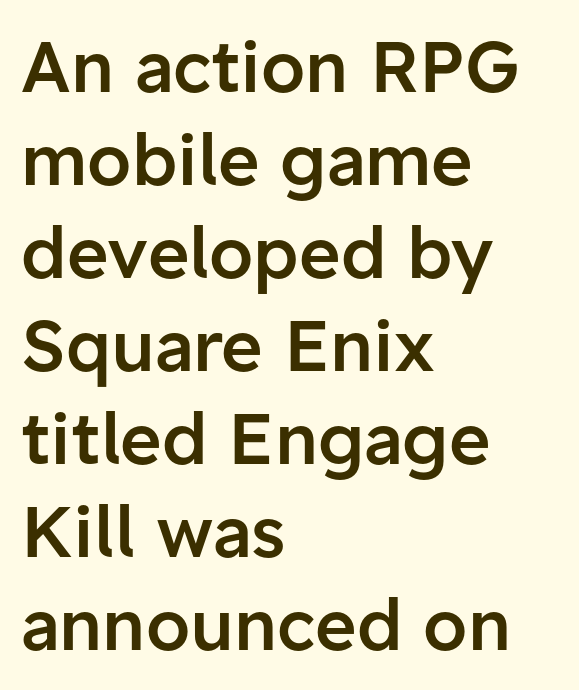
The image shows 71 px semibold sans-serif type, upright; set left-aligned, normal line spacing (1.31x), normal letter spacing, not underlined; low stroke contrast and a medium x-height.
